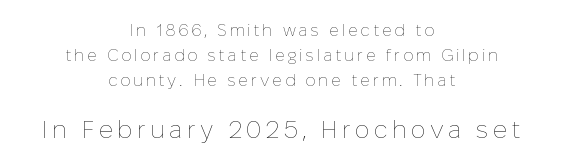
{"italic": "no", "bold": "no", "underline": "no", "align": "center", "line_spacing": "normal", "line_spacing_ratio": 1.47, "larger_block": "second", "size_ratio": 1.47, "glyph_px": 25}
